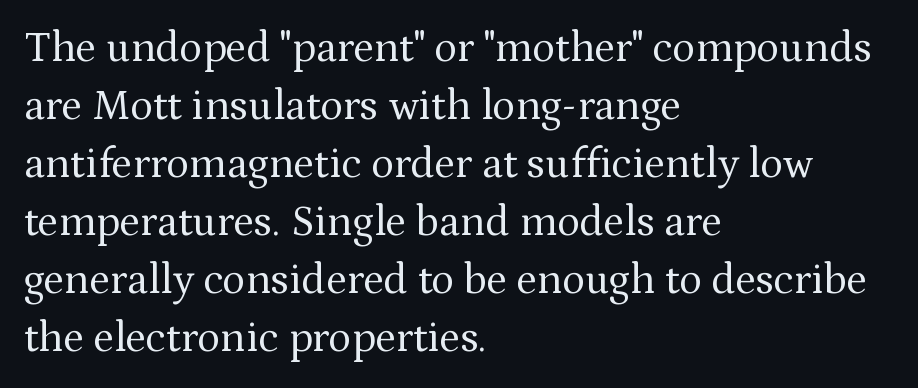
Q: Is the text bold? A: No.
Q: Is the text italic (slanted)? A: No, it is upright.
Q: Is the typeface a serif or a sans-serif typeface? A: Serif.
Q: Is the text underlined? A: No.
Q: How is the paragraph aligned? A: Left-aligned.
Q: Is the spacing between letters normal or unusually wide? A: Normal.
Q: Is the spacing between lines tight, normal or loose? A: Normal.
Q: Width (condensed, normal, or wide)? A: Normal.
Q: Stroke contrast? A: Medium.
Q: x-height? A: Medium.
Q: Monospaced? A: No.
